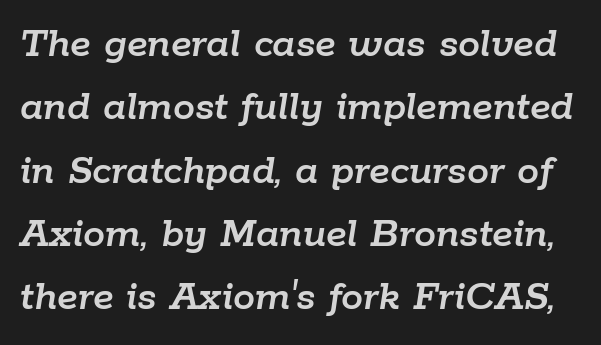
The image shows 44 px text type, italic (leaning right); set normal line spacing (1.44x), normal letter spacing, not underlined; low stroke contrast and a medium x-height.
